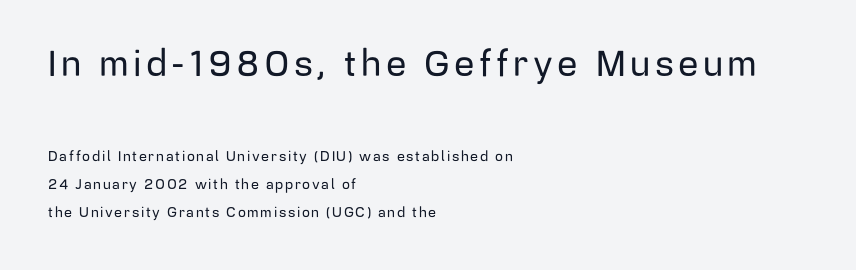
Q: Is the text italic (slanted)? A: No, it is upright.
Q: Is the typeface a serif or a sans-serif typeface? A: Sans-serif.
Q: Is the text underlined? A: No.
Q: How is the paragraph aligned? A: Left-aligned.
Q: Is the spacing between lines tight, normal or loose? A: Loose.
Q: Which block of text is set in a larger size, the first (top) or the second (bottom)? A: The first (top) one.
Q: Width (condensed, normal, or wide)? A: Normal.
Q: Stroke contrast? A: Low.
Q: x-height? A: Medium.
Q: Monospaced? A: No.
